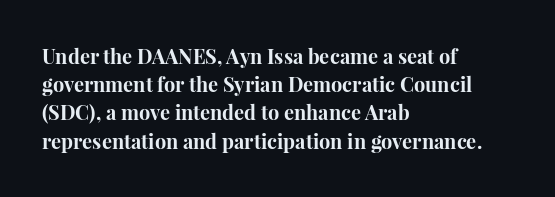
{"italic": "no", "bold": "yes", "underline": "no", "align": "left", "line_spacing": "normal", "line_spacing_ratio": 1.41, "letter_spacing": "normal", "letter_spacing_em": 0.0, "glyph_px": 20}
